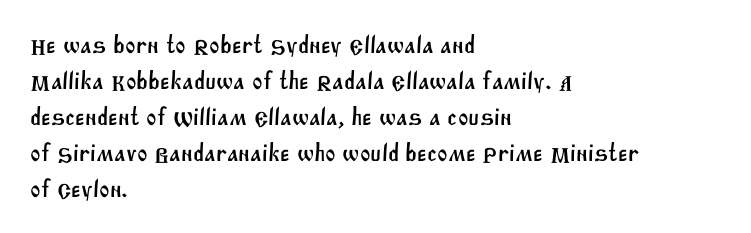
The image shows 25 px text type; set left-aligned, normal line spacing (1.44x), normal letter spacing, not underlined.
